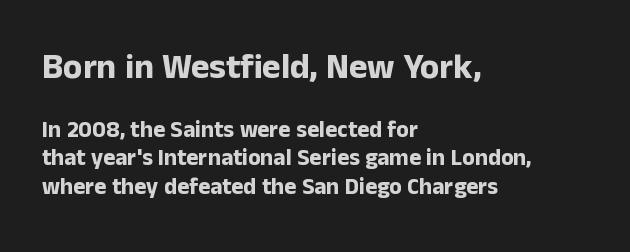
Nothing unusual about the tracking: characters are spaced as the font intends. The glyphs have the mass of a bold cut. This rendering uses left alignment, leaving the right contour irregular. The space directly below the letters is spotless. The emphasis by scale lands on block number one, above.
